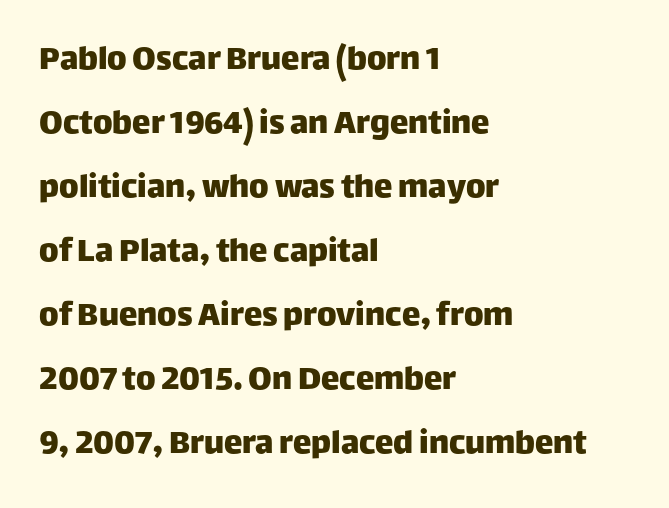
{"serif": "no", "italic": "no", "width": "normal", "stroke_contrast": "low", "x_height": "large", "monospaced": "no", "underline": "no", "align": "left", "line_spacing_ratio": 1.73, "letter_spacing": "normal", "letter_spacing_em": 0.0, "glyph_px": 37}
